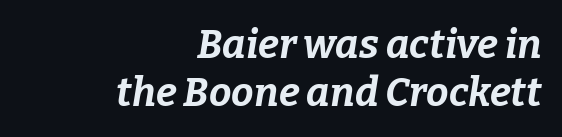
Q: Is the text bold? A: Yes.
Q: Is the text italic (slanted)? A: Yes, it leans right by about 9 degrees.
Q: Is the text underlined? A: No.
Q: How is the paragraph aligned? A: Right-aligned.
Q: Is the spacing between letters normal or unusually wide? A: Normal.
Q: Width (condensed, normal, or wide)? A: Normal.
Q: Stroke contrast? A: Low.
Q: x-height? A: Medium.
Q: Monospaced? A: No.
